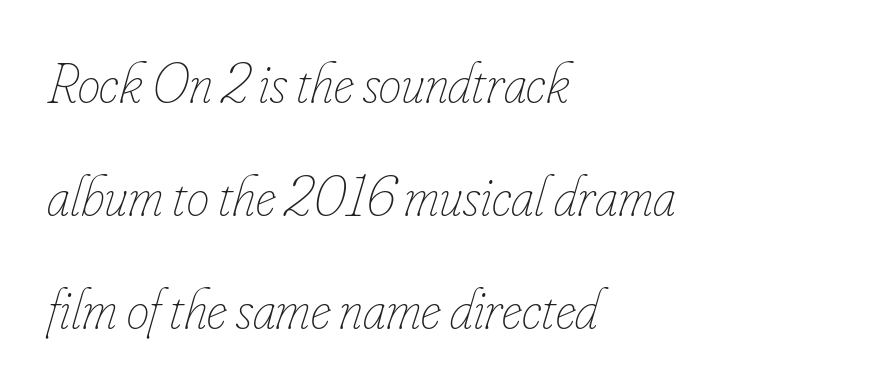
The image shows 57 px thin, condensed type, italic (leaning right); set left-aligned, loose line spacing (1.98x), normal letter spacing, not underlined; low stroke contrast and a small x-height.
